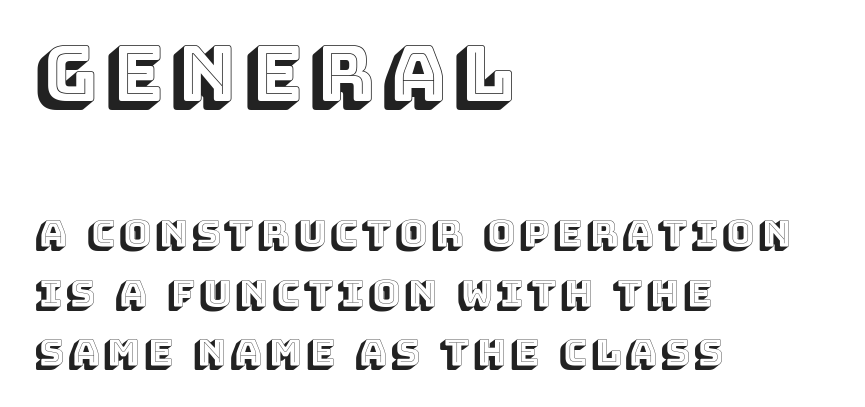
Q: Is the text italic (slanted)? A: No, it is upright.
Q: Is the text underlined? A: No.
Q: How is the paragraph aligned? A: Left-aligned.
Q: Is the spacing between lines tight, normal or loose? A: Normal.
Q: Which block of text is set in a larger size, the first (top) or the second (bottom)? A: The first (top) one.
Q: Width (condensed, normal, or wide)? A: Normal.
Q: x-height? A: Large.
Q: Monospaced? A: No.
